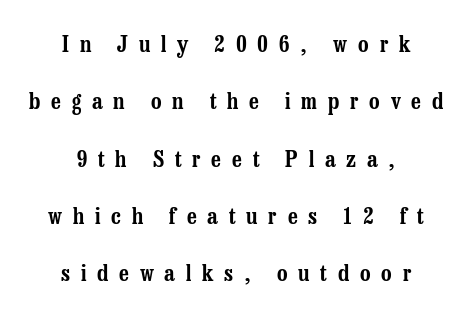
The image shows 23 px text type, upright; set centered, loose line spacing (2.49x), unusually wide letter spacing (+0.47 em), not underlined.
